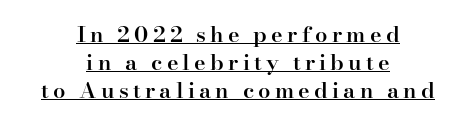
Q: Is the text bold? A: Semi-bold.
Q: Is the text italic (slanted)? A: No, it is upright.
Q: Is the text underlined? A: Yes.
Q: How is the paragraph aligned? A: Centered.
Q: Is the spacing between lines tight, normal or loose? A: Normal.
